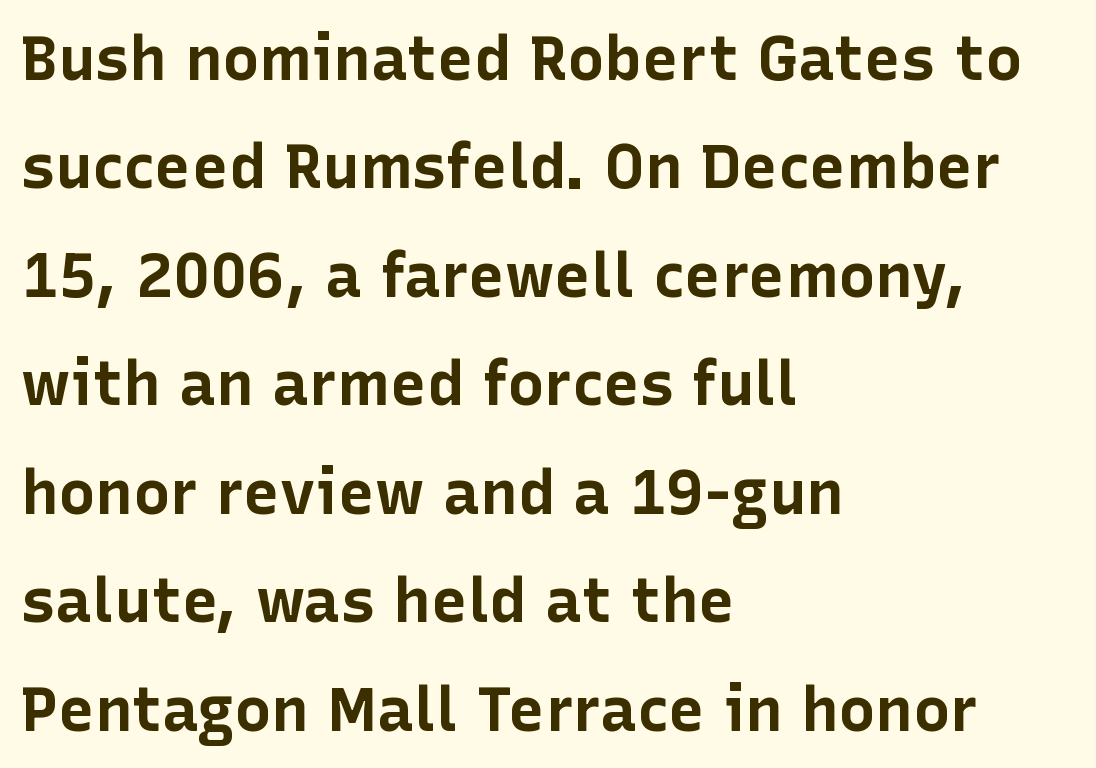
The image shows 62 px bold sans-serif type, upright; set left-aligned, line spacing 1.75x, normal letter spacing, not underlined; low stroke contrast and a medium x-height.
